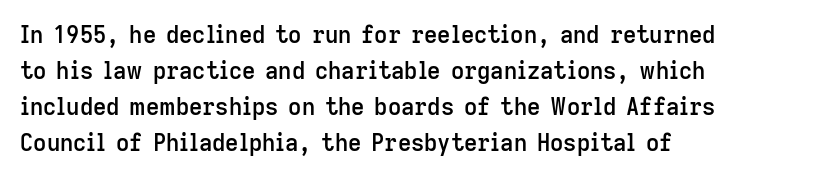
Q: Is the text bold? A: Semi-bold.
Q: Is the text italic (slanted)? A: No, it is upright.
Q: Is the text underlined? A: No.
Q: How is the paragraph aligned? A: Left-aligned.
Q: Is the spacing between letters normal or unusually wide? A: Normal.
Q: Is the spacing between lines tight, normal or loose? A: Normal.
